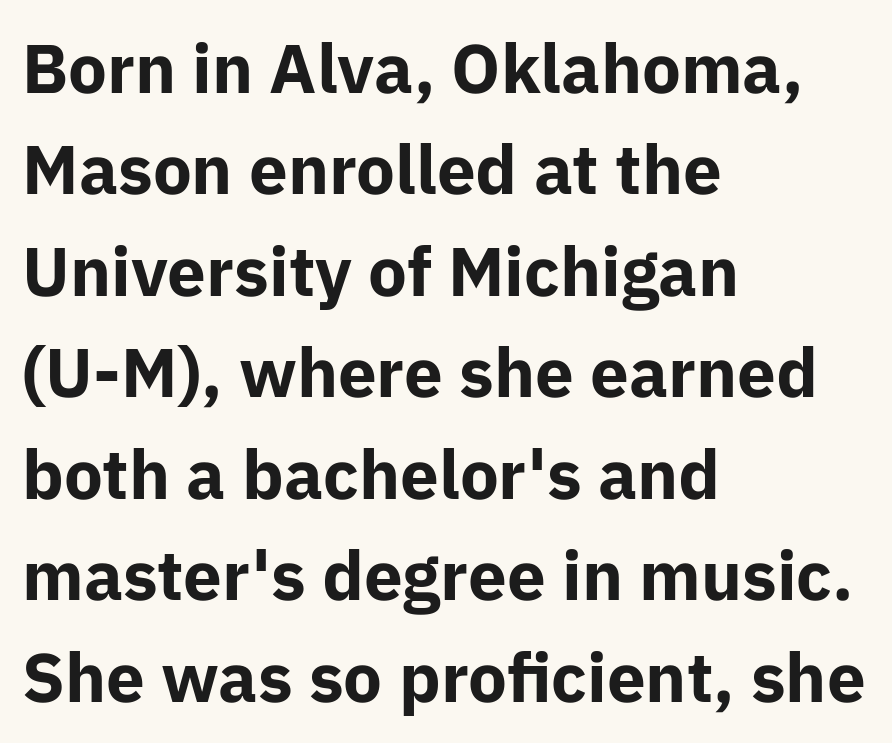
{"serif": "no", "italic": "no", "bold": "yes", "weight": "bold", "width": "normal", "stroke_contrast": "low", "x_height": "medium", "monospaced": "no", "underline": "no", "align": "left", "line_spacing": "normal", "line_spacing_ratio": 1.47, "letter_spacing": "normal", "letter_spacing_em": 0.0, "glyph_px": 69}
